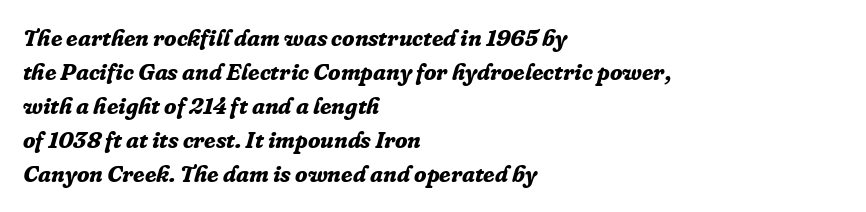
{"italic": "yes", "lean": "right", "slant_degrees": 16, "bold": "yes", "underline": "no", "align": "left", "line_spacing": "normal", "line_spacing_ratio": 1.48, "letter_spacing": "normal", "letter_spacing_em": 0.0, "glyph_px": 23}
